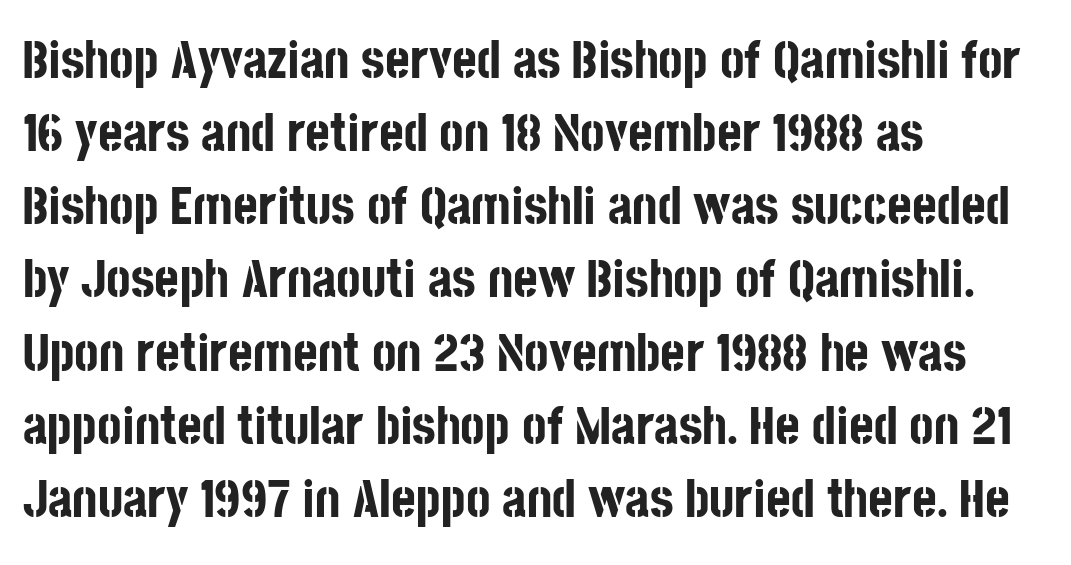
The image shows 53 px bold, condensed sans-serif type, upright; set left-aligned, normal line spacing (1.38x), normal letter spacing, not underlined; low stroke contrast and a large x-height.
